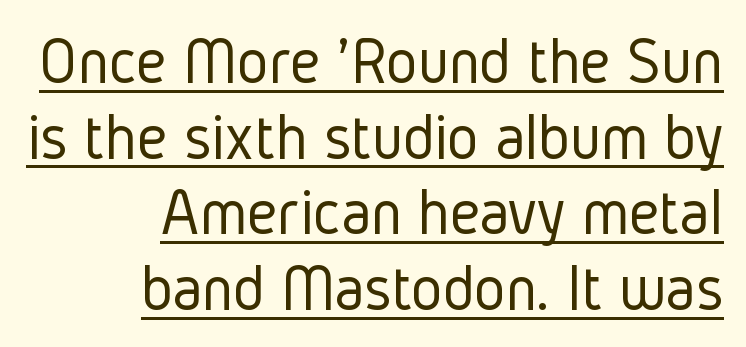
The passage shown has conventional tracking throughout. Horizontal bands of white between lines are thin slivers. Leftover space on each line is placed entirely before the opening word. The specimen reads as upright at a glance. Each letter's strokes conclude bluntly, with no projecting serifs. Note the varied advance widths — an 'i' is clearly narrower than an 'm'.
